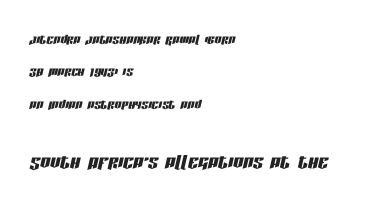
The image shows 25 px text type, italic (leaning right); set left-aligned, loose line spacing (1.91x), normal letter spacing, not underlined; the second (bottom) block is 1.47x larger.
